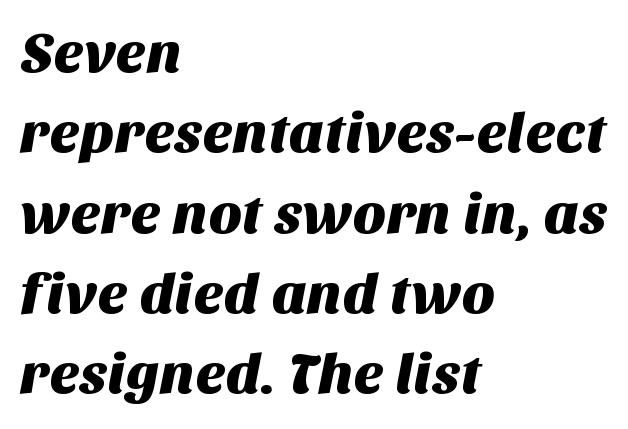
{"serif": "no", "width": "normal", "stroke_contrast": "medium", "x_height": "large", "monospaced": "no", "underline": "no", "align": "left", "line_spacing": "normal", "line_spacing_ratio": 1.41, "letter_spacing": "normal", "letter_spacing_em": 0.0, "glyph_px": 57}
